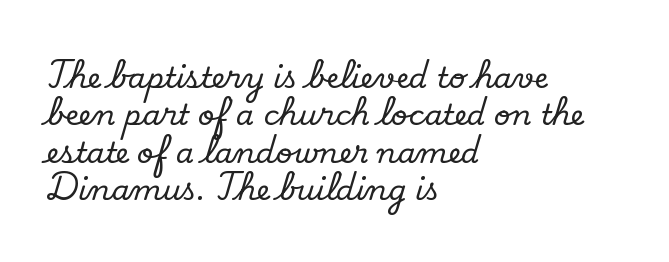
{"serif": "yes", "width": "normal", "stroke_contrast": "low", "x_height": "small", "monospaced": "no", "underline": "no", "align": "left", "line_spacing": "normal", "line_spacing_ratio": 1.29, "letter_spacing": "normal", "letter_spacing_em": 0.0, "glyph_px": 29}
